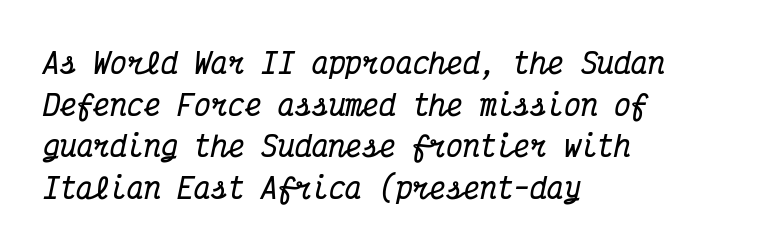
The image shows 28 px bold, condensed serif type, italic (leaning right), monospaced; set left-aligned, normal line spacing (1.49x), normal letter spacing, not underlined; medium stroke contrast and a medium x-height.
